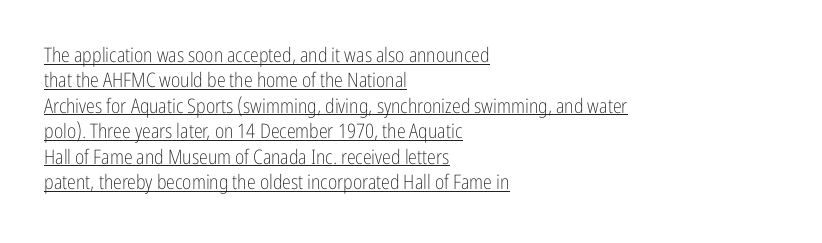
Q: Is the text bold? A: No.
Q: Is the text italic (slanted)? A: No, it is upright.
Q: Is the text underlined? A: Yes.
Q: How is the paragraph aligned? A: Left-aligned.
Q: Is the spacing between letters normal or unusually wide? A: Normal.
Q: Is the spacing between lines tight, normal or loose? A: Normal.
